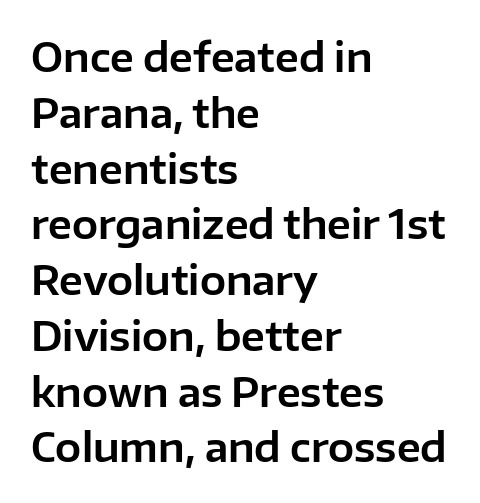
In terms of posture, this sample is upright. A typesetter would call this proportional, since set widths differ per character. Tracking here is standard; glyphs follow each other at the usual distance. Clear beneath every line of the passage. This rendering employs a face without finishing strokes, i.e., a sans-serif. Regarding leading, the lines here are spaced in the standard way.
